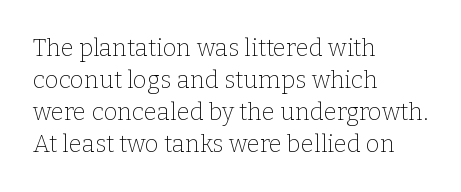
The image shows 24 px text type, upright; set left-aligned, normal line spacing (1.33x), normal letter spacing, not underlined.
